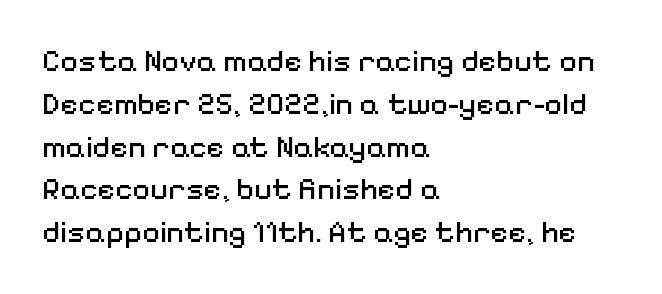
The image shows 31 px regular-weight sans-serif type, upright; set left-aligned, normal line spacing (1.38x), normal letter spacing, not underlined; medium stroke contrast and a medium x-height.
